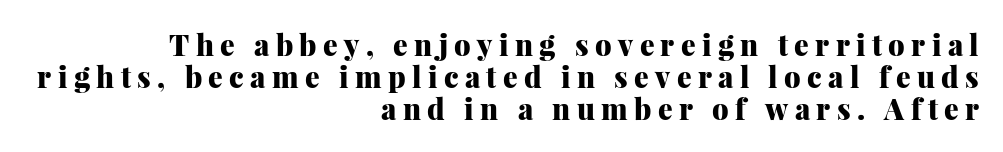
{"serif": "yes", "italic": "no", "bold": "yes", "weight": "heavy", "width": "normal", "stroke_contrast": "medium", "x_height": "medium", "monospaced": "no", "underline": "no", "align": "right", "line_spacing": "tight", "line_spacing_ratio": 1.1, "letter_spacing": "wide", "letter_spacing_em": 0.22, "glyph_px": 29}
